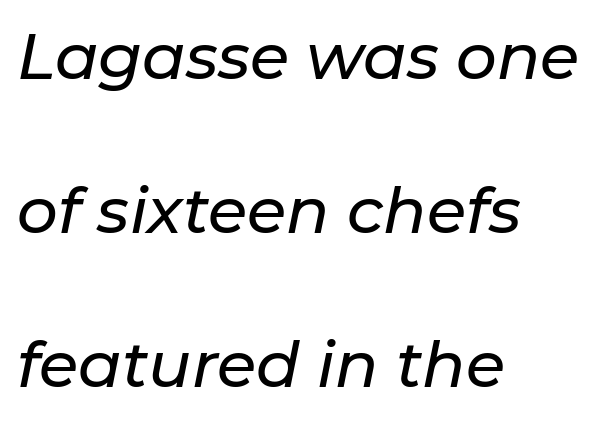
Varying glyph widths throughout — classic text-font behaviour. A student would call this left alignment; a typographer would say flush left, rag right. Nobody touched the tracking dial on this one. In terms of posture, this sample is oblique. Students, observe: this is what heavily led, spacious text looks like.
